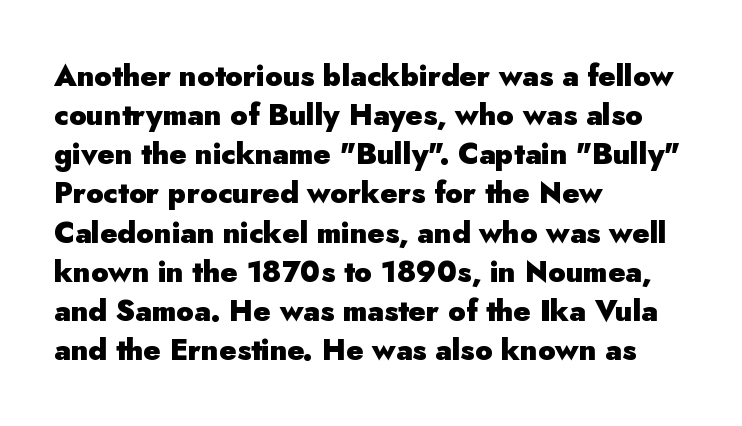
{"serif": "no", "italic": "no", "bold": "yes", "weight": "heavy", "width": "normal", "stroke_contrast": "low", "x_height": "small", "monospaced": "no", "underline": "no", "align": "left", "line_spacing": "normal", "line_spacing_ratio": 1.35, "letter_spacing": "normal", "letter_spacing_em": 0.0, "glyph_px": 29}
